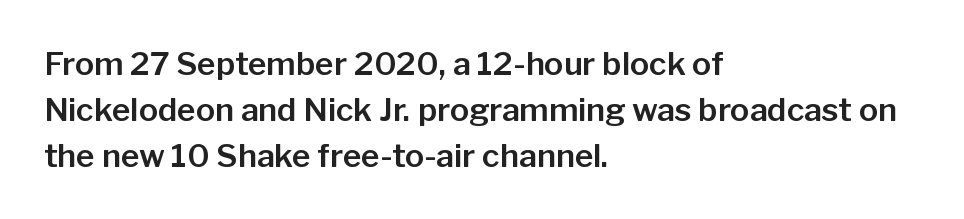
One-word summary of the alignment: left. The gap between lines stays unmarked. These lines are rendered in a variable-pitch font. Nope, not italic — everything's standing straight.
